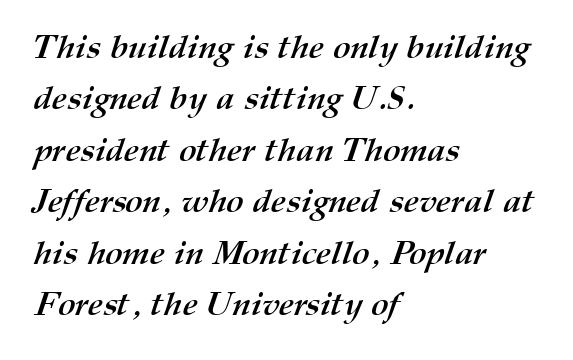
Proportional: the letters do not fall into vertical columns. This sample keeps an unexceptional amount of space between lines. Here the glyphs are tracked normally, forming tight word shapes. Each line starts at the same left margin while the right side varies. Plenty of ink on the page — the face is bold.
